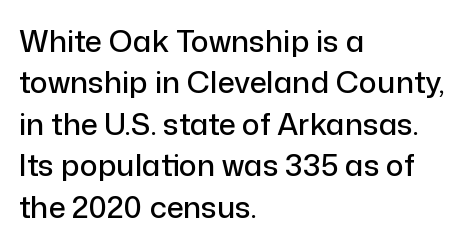
Q: Is the text italic (slanted)? A: No, it is upright.
Q: Is the typeface a serif or a sans-serif typeface? A: Sans-serif.
Q: Is the text underlined? A: No.
Q: How is the paragraph aligned? A: Left-aligned.
Q: Is the spacing between letters normal or unusually wide? A: Normal.
Q: Is the spacing between lines tight, normal or loose? A: Normal.
Q: Width (condensed, normal, or wide)? A: Normal.
Q: Stroke contrast? A: Low.
Q: x-height? A: Medium.
Q: Monospaced? A: No.
